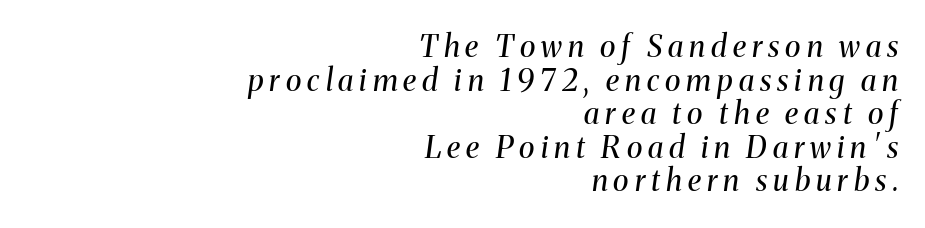
You could barely slide anything between these rows. Letters have the restrained weight of plain body copy at most. One-word summary of the alignment: right. Do the characters align in a grid? No, the font is proportional. Glyph-to-glyph distance is far greater than everyday printed text.
